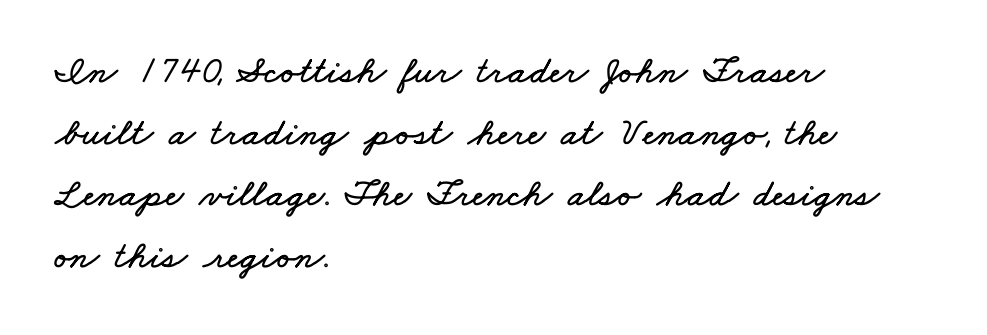
The image shows 39 px wide type; set left-aligned, normal line spacing (1.58x), normal letter spacing, not underlined; low stroke contrast and a small x-height.
